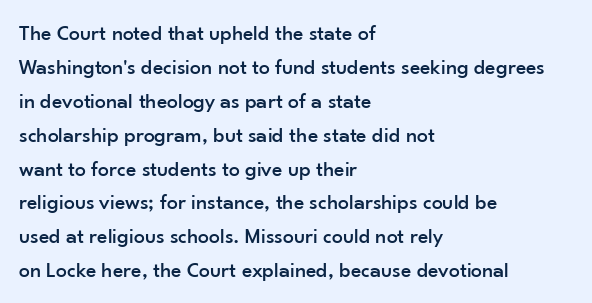
Inter-character spacing is left at the font's built-in metrics. A bare baseline throughout the passage. The typography opts for an upright posture over an oblique one. Casual observation: everything's shoved over to the left.
